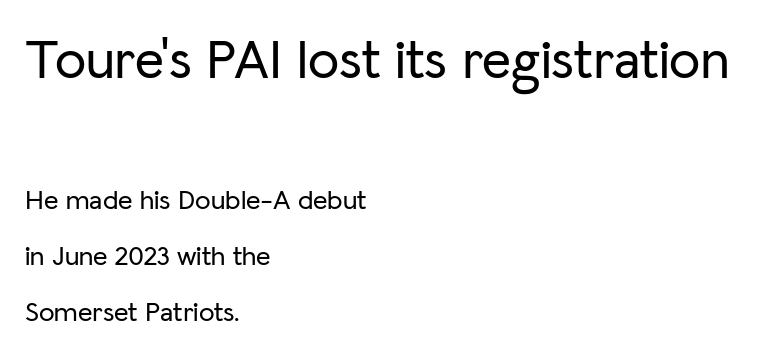
The image shows 56 px sans-serif type, upright; set left-aligned, loose line spacing (2.0x), normal letter spacing, not underlined; the first (top) block is 2.0x larger; low stroke contrast and a medium x-height.
